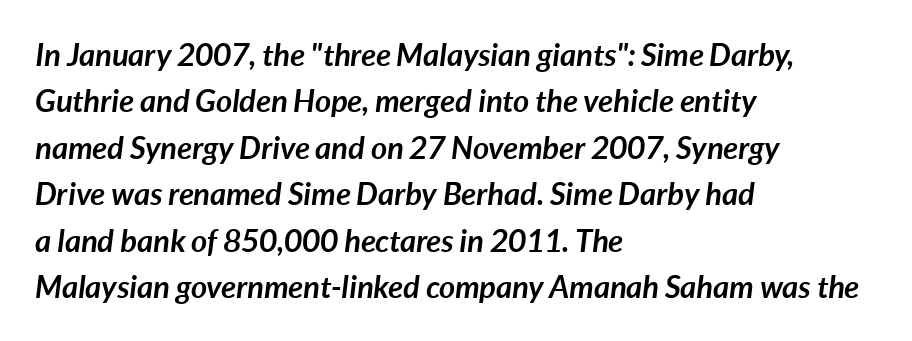
{"italic": "yes", "lean": "right", "slant_degrees": 7, "bold": "yes", "weight": "semibold", "width": "normal", "stroke_contrast": "low", "x_height": "medium", "monospaced": "no", "underline": "no", "align": "left", "line_spacing": "normal", "line_spacing_ratio": 1.5, "letter_spacing": "normal", "letter_spacing_em": 0.0, "glyph_px": 31}
